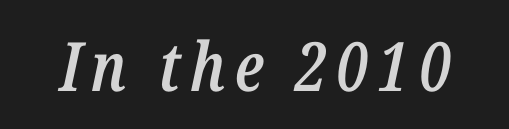
The image shows 68 px semibold, condensed type, italic (leaning right); set not underlined; low stroke contrast and a medium x-height.
